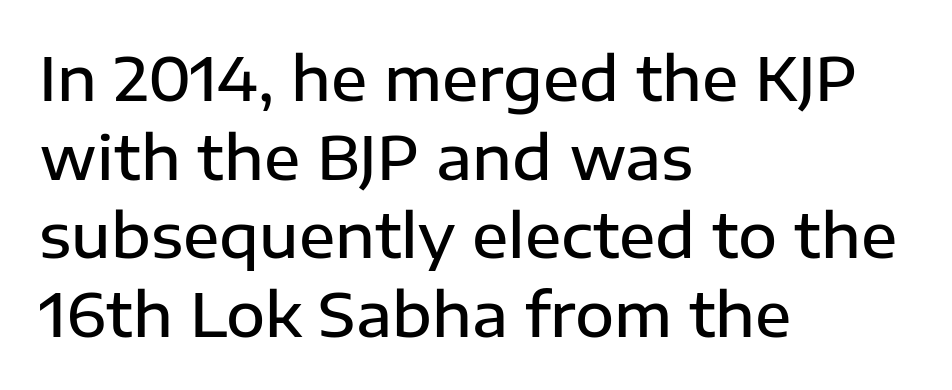
The image shows 60 px semibold sans-serif type, upright; set left-aligned, normal line spacing (1.31x), normal letter spacing, not underlined; low stroke contrast and a medium x-height.
